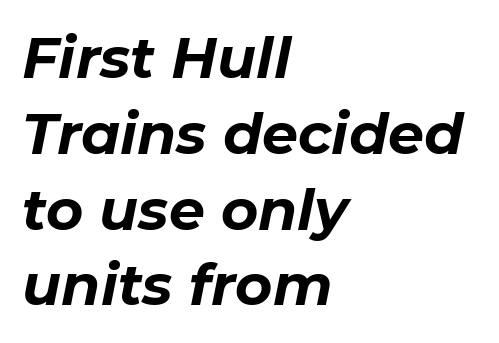
Q: Is the text bold? A: Yes.
Q: Is the text italic (slanted)? A: Yes, it leans right by about 11 degrees.
Q: Is the text underlined? A: No.
Q: How is the paragraph aligned? A: Left-aligned.
Q: Is the spacing between letters normal or unusually wide? A: Normal.
Q: Is the spacing between lines tight, normal or loose? A: Normal.
Q: Width (condensed, normal, or wide)? A: Normal.
Q: Stroke contrast? A: Low.
Q: x-height? A: Medium.
Q: Monospaced? A: No.
